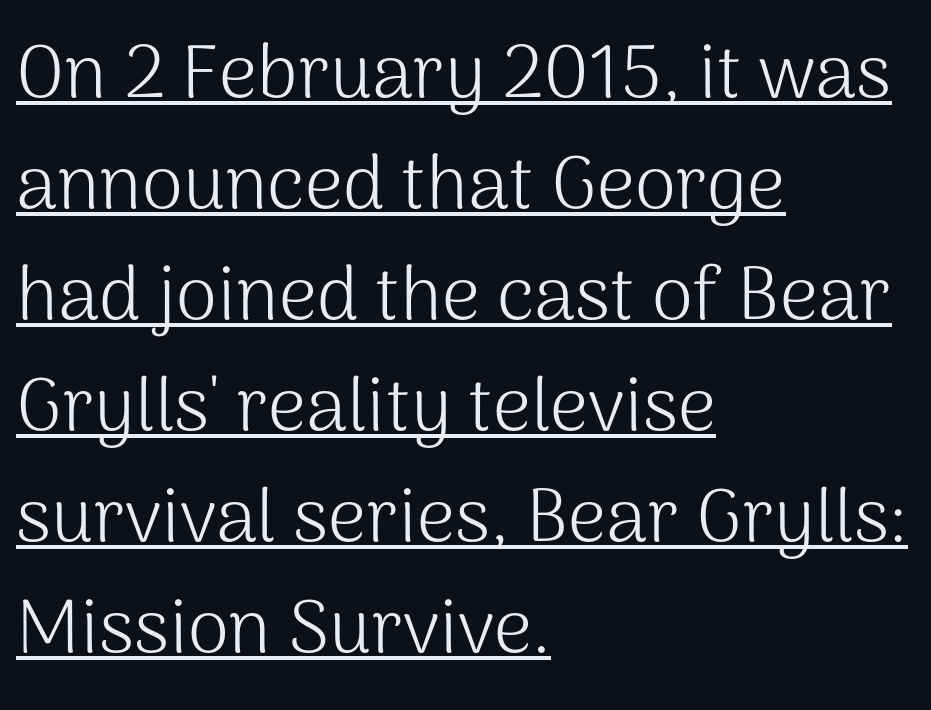
{"serif": "no", "italic": "no", "bold": "no", "weight": "light", "width": "normal", "stroke_contrast": "medium", "x_height": "medium", "monospaced": "no", "underline": "yes", "align": "left", "line_spacing": "normal", "line_spacing_ratio": 1.48, "letter_spacing": "normal", "letter_spacing_em": 0.0, "glyph_px": 75}
